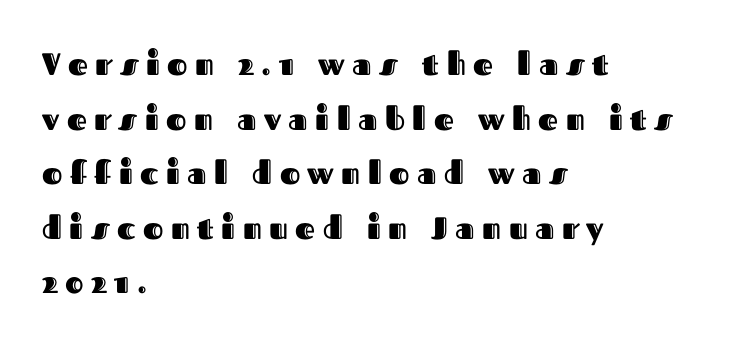
Looks like regular typesetting: each glyph gets only the width it needs. Glance below the letters and you will spot only blank space. These lines have a slow, spaced-out rhythm from letter to letter. The letters stand upright; this is a roman face. A student would call this left alignment; a typographer would say flush left, rag right.
